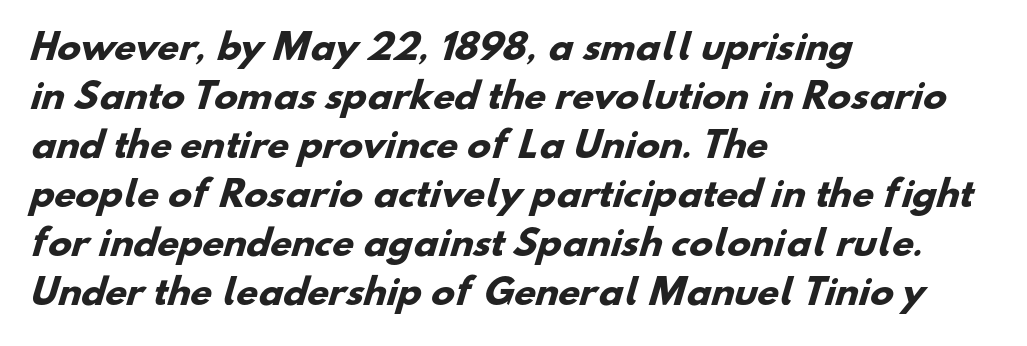
The image shows 35 px heavy sans-serif type; set left-aligned, normal line spacing (1.4x), normal letter spacing, not underlined; low stroke contrast and a small x-height.
